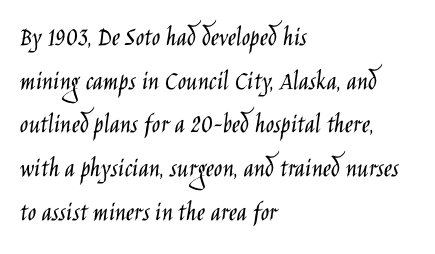
The image shows 28 px light, condensed sans-serif type; set left-aligned, normal line spacing (1.56x), normal letter spacing, not underlined; low stroke contrast and a large x-height.
